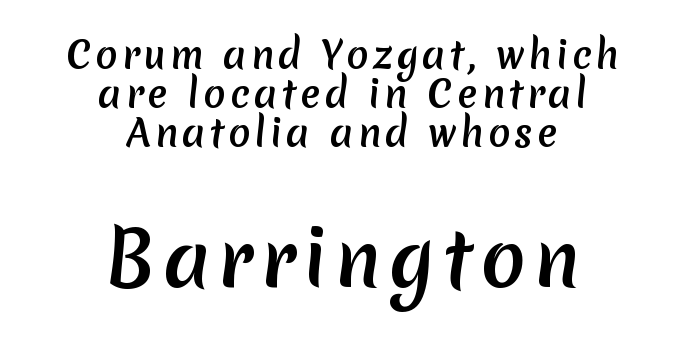
The typesetter chose a symmetrical, centered arrangement here. The lines are packed closely together with very little leading. Top chunk: small. Bottom chunk: large. Looks like regular typesetting: each glyph gets only the width it needs. The gap between lines stays unmarked.
